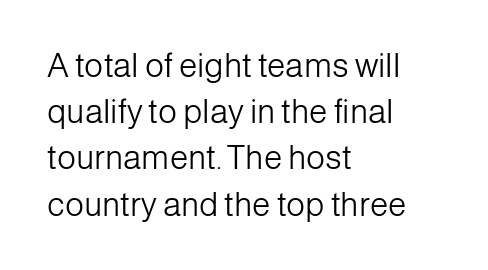
Leading: standard. Look at the bottom of the vertical strokes: they stop flat, with no serifs. Posture: vertical. Does extra space separate the letters? No, they use regular spacing.
